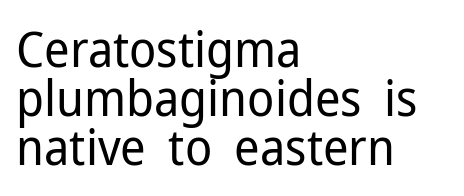
{"serif": "no", "italic": "no", "bold": "no", "weight": "regular", "width": "normal", "stroke_contrast": "low", "x_height": "medium", "monospaced": "no", "underline": "no", "align": "left", "line_spacing": "tight", "line_spacing_ratio": 0.98, "letter_spacing": "normal", "letter_spacing_em": 0.0, "glyph_px": 50}
